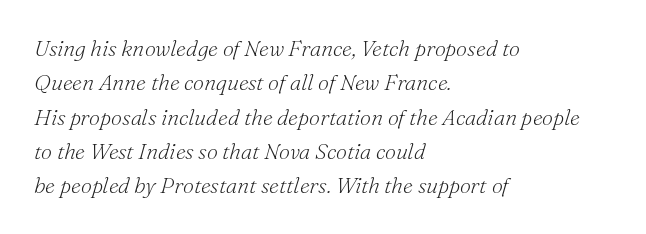
Q: Is the text bold? A: No.
Q: Is the text italic (slanted)? A: Yes, it leans right by about 16 degrees.
Q: Is the text underlined? A: No.
Q: How is the paragraph aligned? A: Left-aligned.
Q: Is the spacing between letters normal or unusually wide? A: Normal.
Q: Is the spacing between lines tight, normal or loose? A: Normal.
